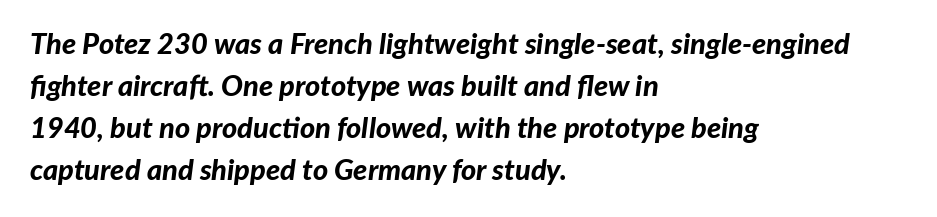
{"italic": "yes", "lean": "right", "slant_degrees": 7, "bold": "yes", "weight": "bold", "width": "normal", "stroke_contrast": "low", "x_height": "medium", "monospaced": "no", "underline": "no", "align": "left", "line_spacing": "normal", "line_spacing_ratio": 1.45, "letter_spacing": "normal", "letter_spacing_em": 0.0, "glyph_px": 29}
